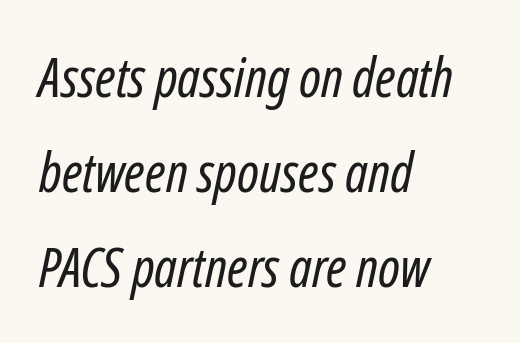
The image shows 54 px regular-weight, condensed type, italic (leaning right); set left-aligned, line spacing 1.76x, normal letter spacing, not underlined; low stroke contrast and a medium x-height.
